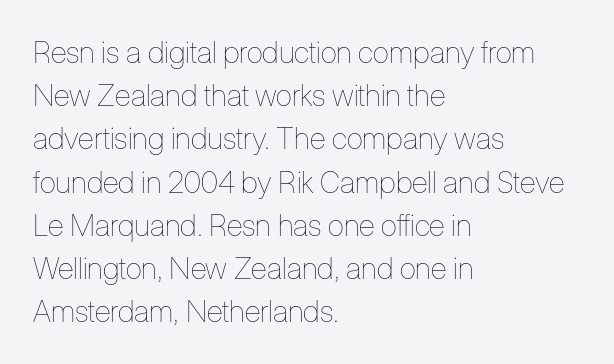
The leading is moderate, giving the passage an even texture. This rendering leaves character spacing at its baseline value. Varying glyph widths throughout — classic text-font behaviour. Unmarked baselines from the first word to the last. Weight: not bold — regular or lighter.
